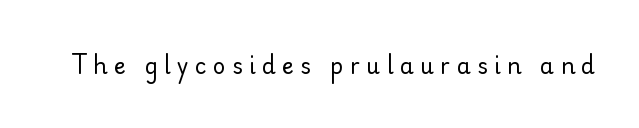
A bare baseline throughout the passage. The font is comparable to plain body text, perhaps lighter. These lines were composed using upright roman letters. The face used here is rendered with a markedly widened letterfit.
